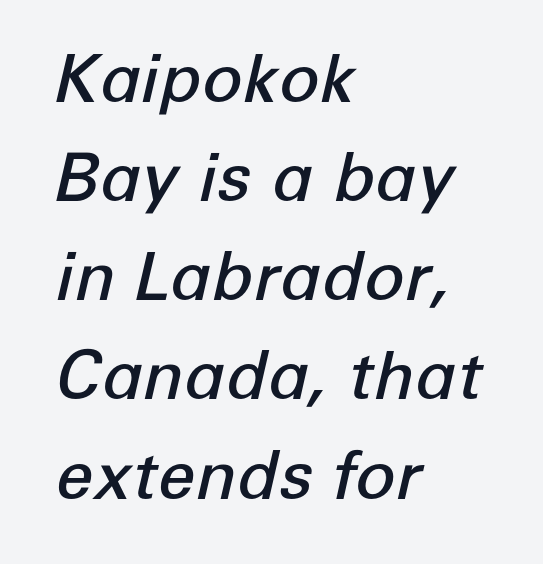
Q: Is the text bold? A: Semi-bold.
Q: Is the text italic (slanted)? A: Yes, it leans right by about 12 degrees.
Q: Is the text underlined? A: No.
Q: How is the paragraph aligned? A: Left-aligned.
Q: Is the spacing between letters normal or unusually wide? A: Normal.
Q: Is the spacing between lines tight, normal or loose? A: Normal.
Q: Width (condensed, normal, or wide)? A: Normal.
Q: Stroke contrast? A: Low.
Q: x-height? A: Medium.
Q: Monospaced? A: No.
